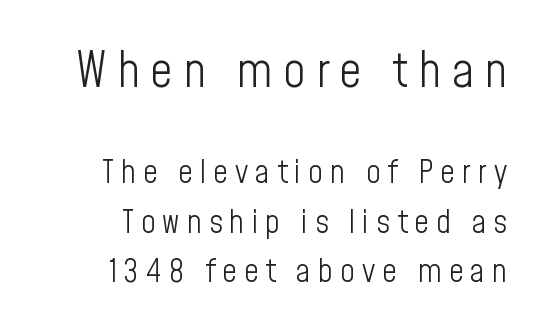
The vertical gap from one line to the next is medium. Note: no serifs on the glyphs. These lines were composed using upright roman letters. The rendering uses natural spacing where letterforms have individual widths. Ink coverage per letter is moderate at most. Anything drawn beneath the words? Only blank space.
